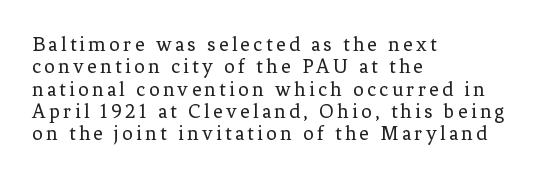
The image shows 21 px text type, upright; set left-aligned, tight line spacing (1.06x), not underlined.
